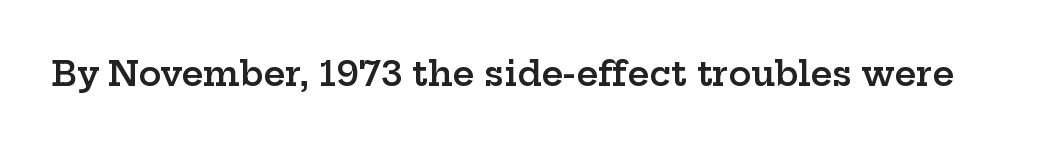
{"serif": "yes", "italic": "no", "bold": "semi", "weight": "semibold", "width": "wide", "stroke_contrast": "low", "x_height": "medium", "monospaced": "no", "underline": "no", "letter_spacing": "normal", "letter_spacing_em": 0.0, "glyph_px": 34}
